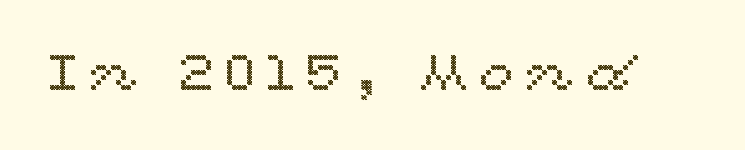
Q: Is the text italic (slanted)? A: Yes.
Q: Is the text underlined? A: No.
Q: Is the spacing between letters normal or unusually wide? A: Unusually wide.
Q: Width (condensed, normal, or wide)? A: Wide.
Q: x-height? A: Medium.
Q: Monospaced? A: No.
